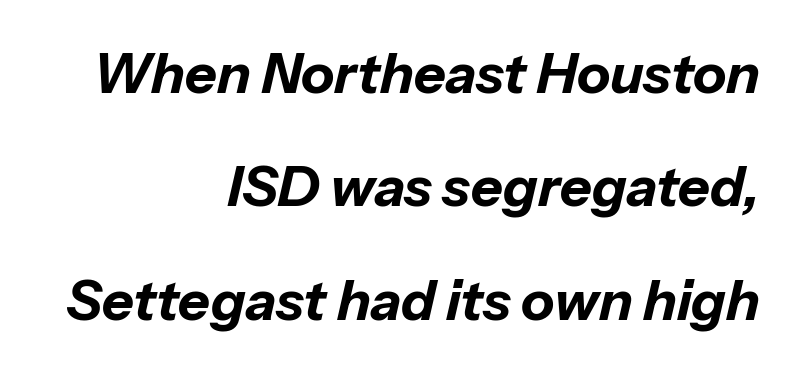
{"italic": "yes", "lean": "right", "slant_degrees": 13, "bold": "yes", "weight": "bold", "width": "normal", "stroke_contrast": "low", "x_height": "medium", "monospaced": "no", "underline": "no", "align": "right", "line_spacing": "loose", "line_spacing_ratio": 2.06, "letter_spacing": "normal", "letter_spacing_em": 0.0, "glyph_px": 55}
